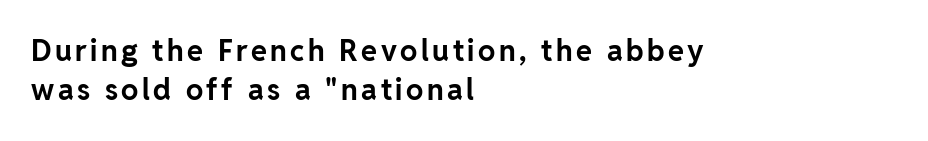
Q: Is the text bold? A: Yes.
Q: Is the text italic (slanted)? A: No, it is upright.
Q: Is the typeface a serif or a sans-serif typeface? A: Sans-serif.
Q: Is the text underlined? A: No.
Q: How is the paragraph aligned? A: Left-aligned.
Q: Is the spacing between lines tight, normal or loose? A: Normal.
Q: Width (condensed, normal, or wide)? A: Normal.
Q: Stroke contrast? A: Low.
Q: x-height? A: Medium.
Q: Monospaced? A: No.
